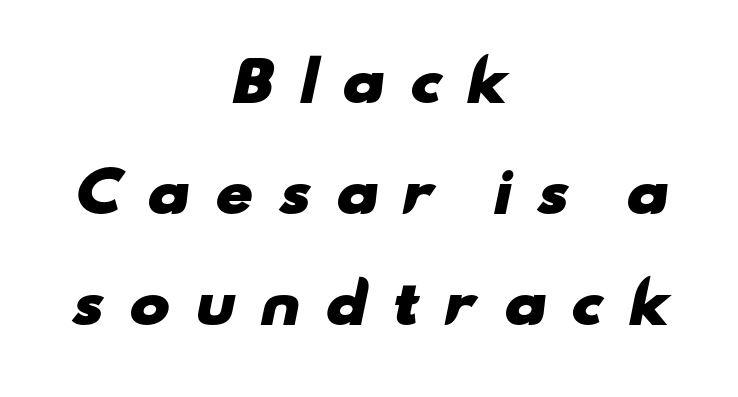
Q: Is the text bold? A: Yes.
Q: Is the typeface a serif or a sans-serif typeface? A: Sans-serif.
Q: Is the text underlined? A: No.
Q: How is the paragraph aligned? A: Centered.
Q: Is the spacing between letters normal or unusually wide? A: Unusually wide.
Q: Is the spacing between lines tight, normal or loose? A: Loose.
Q: Width (condensed, normal, or wide)? A: Wide.
Q: Stroke contrast? A: Low.
Q: x-height? A: Small.
Q: Monospaced? A: No.
